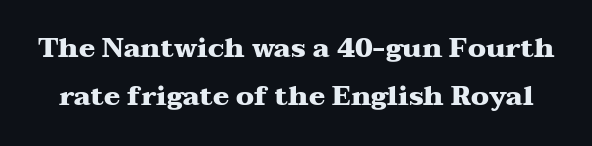
{"italic": "no", "bold": "yes", "underline": "no", "line_spacing_ratio": 1.78, "letter_spacing": "normal", "letter_spacing_em": 0.0, "glyph_px": 27}
